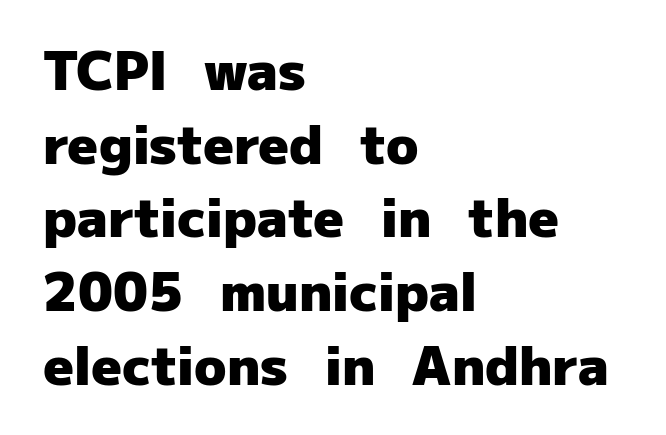
{"serif": "no", "italic": "no", "bold": "yes", "weight": "heavy", "width": "normal", "stroke_contrast": "low", "x_height": "medium", "monospaced": "no", "underline": "no", "align": "left", "line_spacing": "normal", "line_spacing_ratio": 1.39, "letter_spacing": "normal", "letter_spacing_em": 0.0, "glyph_px": 53}
